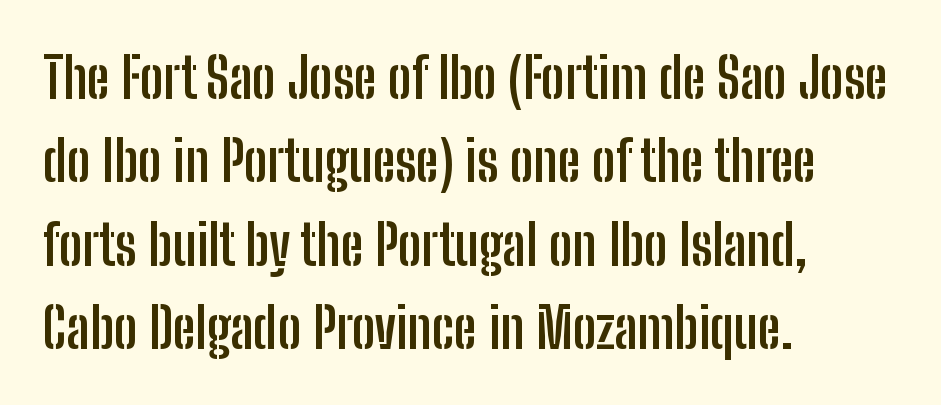
{"serif": "no", "italic": "no", "bold": "yes", "weight": "semibold", "width": "condensed", "stroke_contrast": "low", "x_height": "medium", "monospaced": "no", "underline": "no", "align": "left", "line_spacing": "normal", "line_spacing_ratio": 1.49, "letter_spacing": "normal", "letter_spacing_em": 0.0, "glyph_px": 56}
